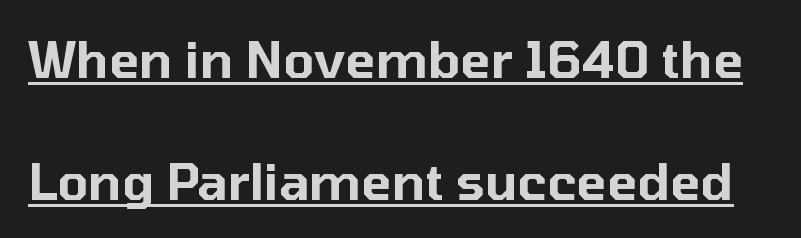
{"serif": "no", "italic": "no", "width": "normal", "stroke_contrast": "low", "x_height": "medium", "monospaced": "no", "underline": "yes", "line_spacing": "loose", "line_spacing_ratio": 2.44, "letter_spacing": "normal", "letter_spacing_em": 0.0, "glyph_px": 50}
